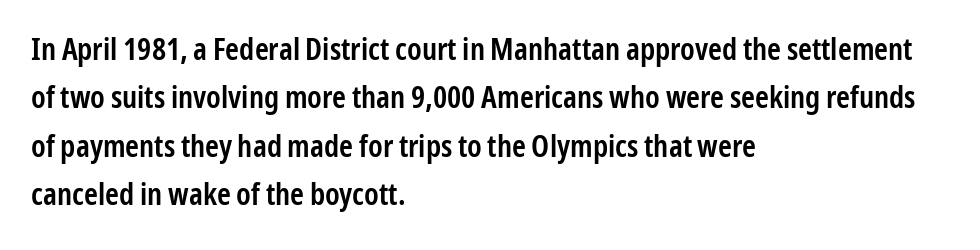
A typesetter would call this zero additional tracking. Short and long lines alike share a common starting point at left. The lettering holds an erect, upright posture throughout. Looks like regular typesetting: each glyph gets only the width it needs. You can tell from the bare stems that sans-serif type was used. Rows of type keep a routine distance in the vertical direction.
